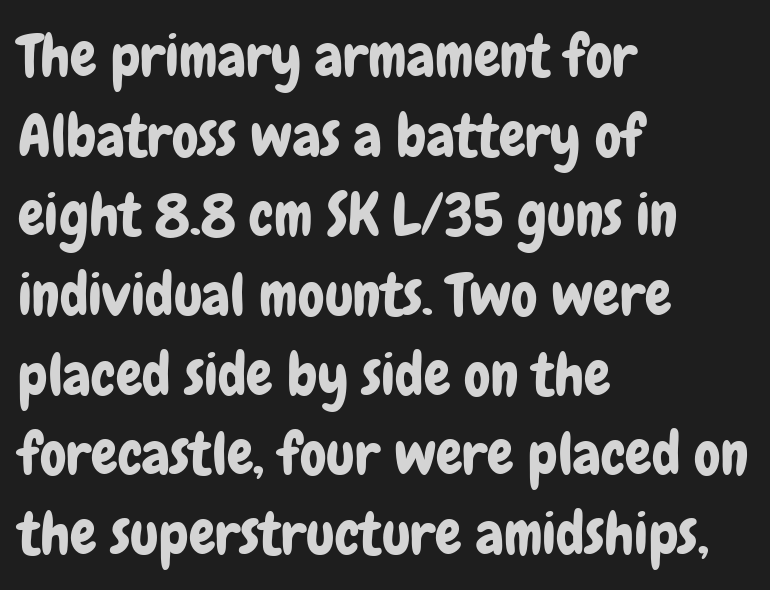
Ordinary non-slanted type is in use. A bare baseline throughout the passage. Varying glyph widths throughout — classic text-font behaviour. No feet cap the strokes, marking this as sans-serif type. Notice how descenders clear the ascenders below comfortably — that's standard leading. Short note: letters normally spaced.
